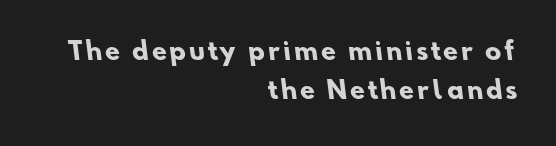
Set as a true bold cut, around the 700 mark. Line ends are locked; line starts wander. What's the leading like? Ordinary, nothing unusual. The space beneath each line is pristine and unruled.
